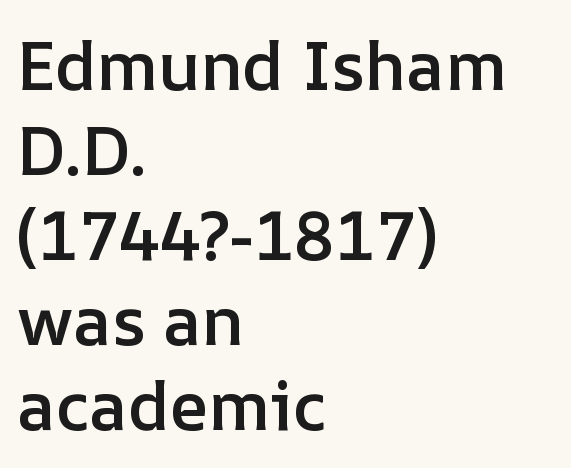
The rendering uses natural spacing where letterforms have individual widths. Honestly, there is no underline to notice here at all. Leftover space on each line is placed entirely after the last word. As a designer I'd log this as weight 600, semibold. The rendering uses a moderate line-height, typical for paragraphs.
